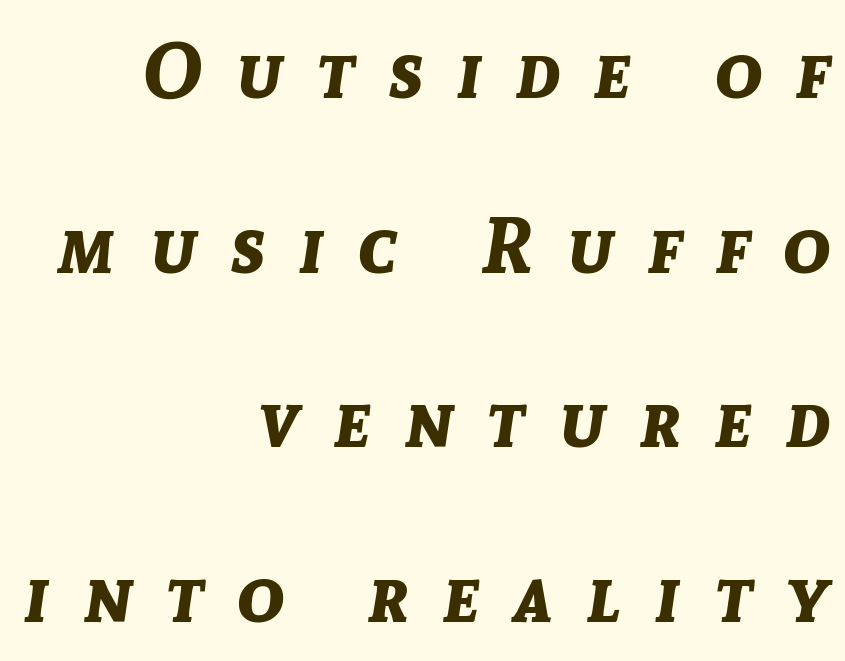
The image shows 78 px bold type, italic (leaning right); set right-aligned, loose line spacing (2.24x), unusually wide letter spacing (+0.43 em), not underlined; low stroke contrast and a medium x-height.
